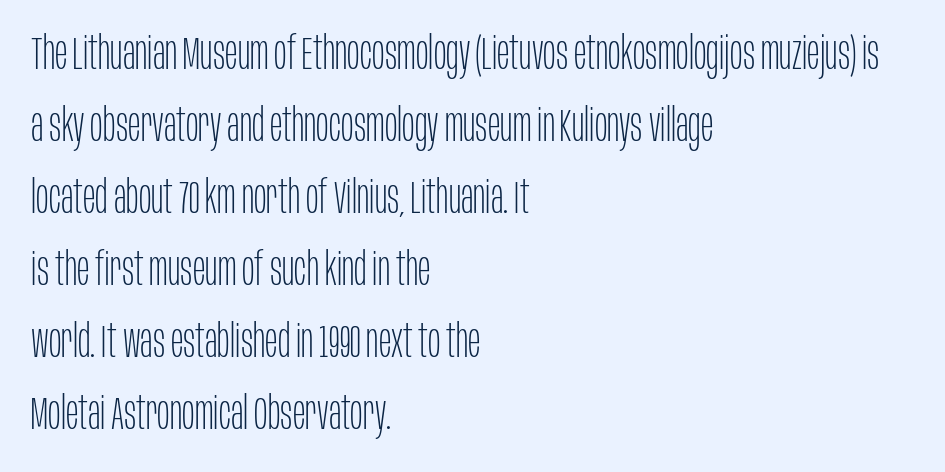
Spacing verdict: proportional, widths tailored to each character. Students, observe: this is what conventionally led text looks like. Rendered with straight, roman letterforms. The rag falls on the right side of this text block. The font is comparable to plain body text, perhaps lighter.
